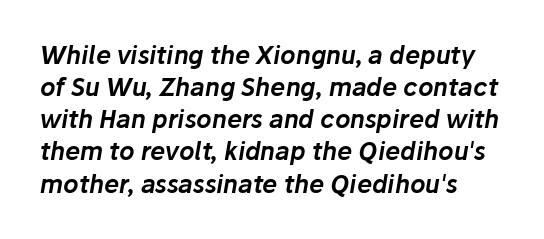
Q: Is the text italic (slanted)? A: Yes, it leans right by about 10 degrees.
Q: Is the text underlined? A: No.
Q: How is the paragraph aligned? A: Left-aligned.
Q: Is the spacing between letters normal or unusually wide? A: Normal.
Q: Is the spacing between lines tight, normal or loose? A: Normal.
